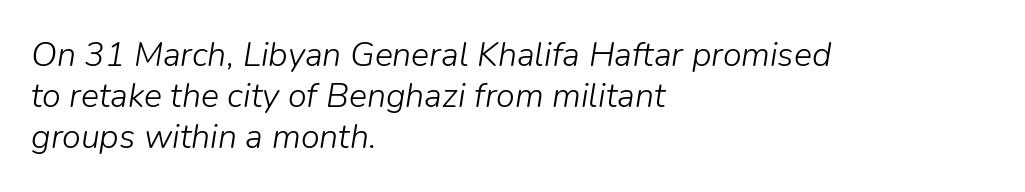
The strokes are not fattened; the text isn't bold. Slant detected: the letters are inclined. Line beginnings align vertically; line endings do not. Each letter keeps its own natural width here, so spacing adapts to shape. This rendering leaves character spacing at its baseline value.
